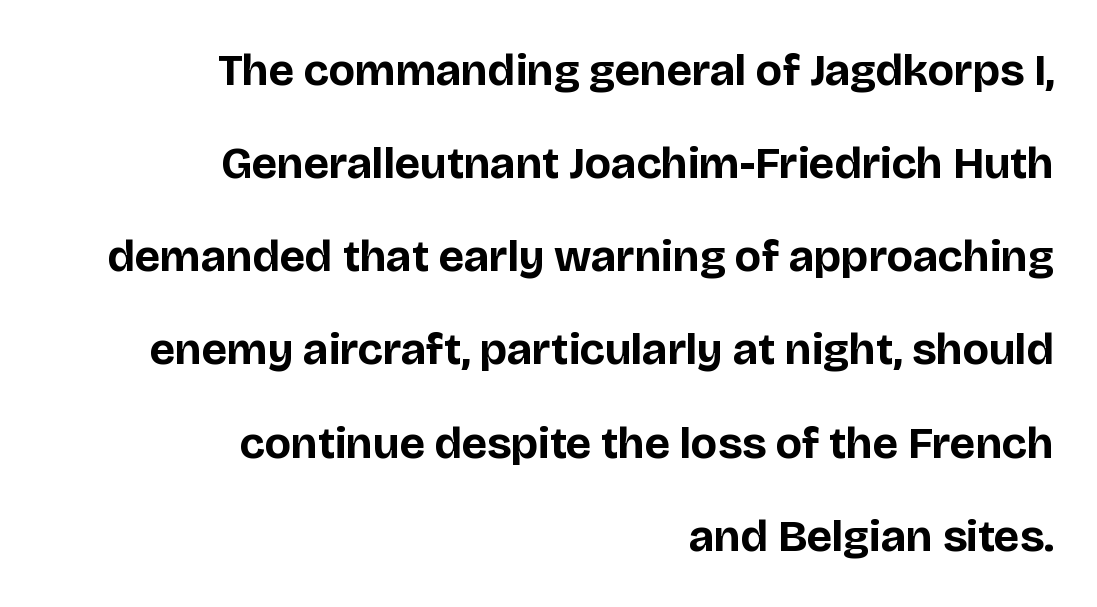
Q: Is the text bold? A: Yes.
Q: Is the text italic (slanted)? A: No, it is upright.
Q: Is the typeface a serif or a sans-serif typeface? A: Sans-serif.
Q: Is the text underlined? A: No.
Q: How is the paragraph aligned? A: Right-aligned.
Q: Is the spacing between letters normal or unusually wide? A: Normal.
Q: Is the spacing between lines tight, normal or loose? A: Loose.
Q: Width (condensed, normal, or wide)? A: Normal.
Q: Stroke contrast? A: Low.
Q: x-height? A: Large.
Q: Monospaced? A: No.
